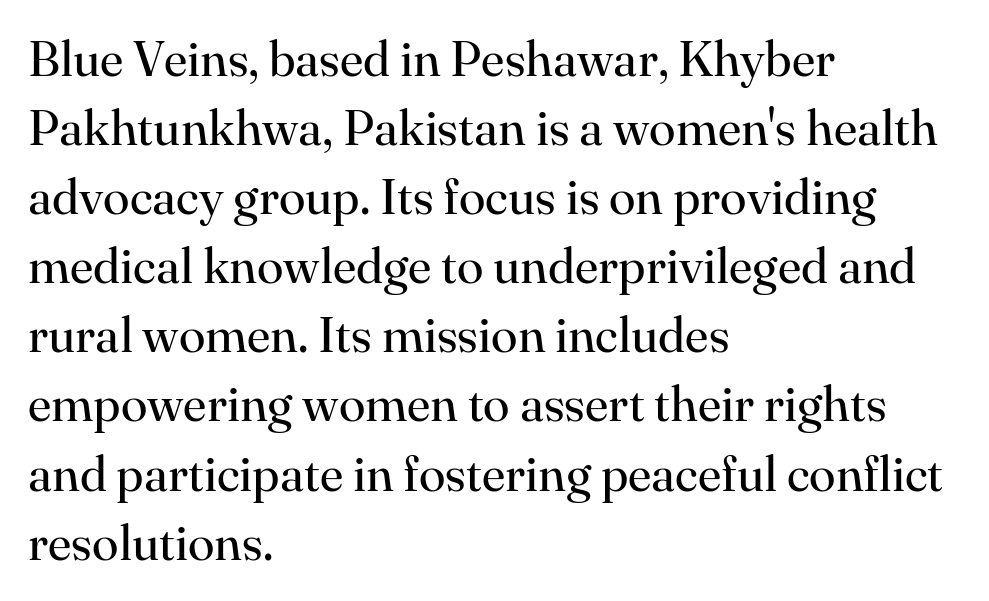
Q: Is the text bold? A: No.
Q: Is the text italic (slanted)? A: No, it is upright.
Q: Is the typeface a serif or a sans-serif typeface? A: Serif.
Q: Is the text underlined? A: No.
Q: How is the paragraph aligned? A: Left-aligned.
Q: Is the spacing between letters normal or unusually wide? A: Normal.
Q: Is the spacing between lines tight, normal or loose? A: Normal.
Q: Width (condensed, normal, or wide)? A: Normal.
Q: Stroke contrast? A: High.
Q: x-height? A: Small.
Q: Monospaced? A: No.
